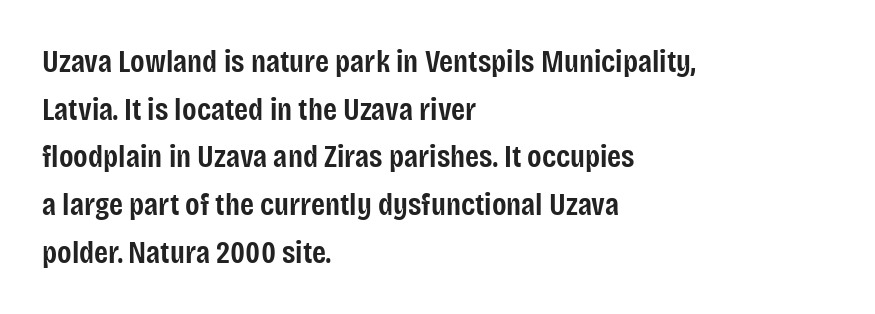
{"serif": "no", "italic": "no", "bold": "semi", "weight": "semibold", "width": "condensed", "stroke_contrast": "low", "x_height": "large", "monospaced": "no", "underline": "no", "align": "left", "line_spacing": "normal", "line_spacing_ratio": 1.49, "letter_spacing": "normal", "letter_spacing_em": 0.0, "glyph_px": 32}
